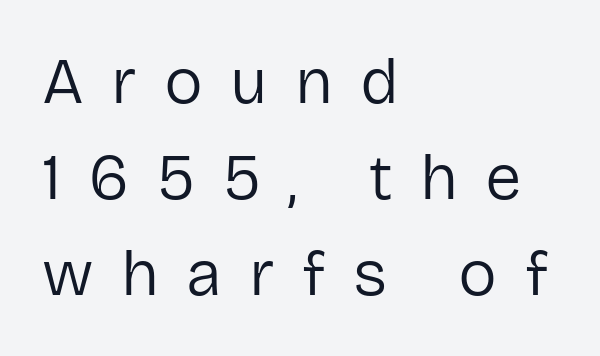
Q: Is the text bold? A: No.
Q: Is the text italic (slanted)? A: No, it is upright.
Q: Is the typeface a serif or a sans-serif typeface? A: Sans-serif.
Q: Is the text underlined? A: No.
Q: How is the paragraph aligned? A: Left-aligned.
Q: Is the spacing between letters normal or unusually wide? A: Unusually wide.
Q: Is the spacing between lines tight, normal or loose? A: Normal.
Q: Width (condensed, normal, or wide)? A: Normal.
Q: Stroke contrast? A: Low.
Q: x-height? A: Medium.
Q: Monospaced? A: No.
